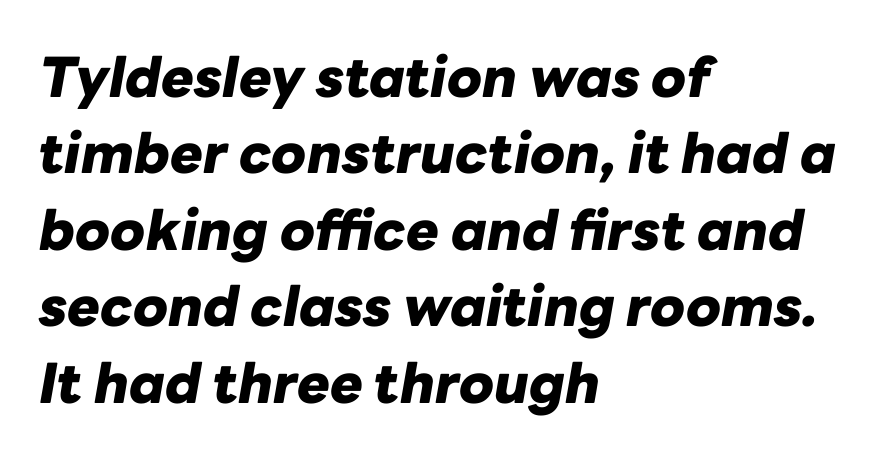
Q: Is the text bold? A: Yes.
Q: Is the text italic (slanted)? A: Yes, it leans right by about 10 degrees.
Q: Is the text underlined? A: No.
Q: How is the paragraph aligned? A: Left-aligned.
Q: Is the spacing between letters normal or unusually wide? A: Normal.
Q: Is the spacing between lines tight, normal or loose? A: Normal.
Q: Width (condensed, normal, or wide)? A: Normal.
Q: Stroke contrast? A: Low.
Q: x-height? A: Medium.
Q: Monospaced? A: No.
